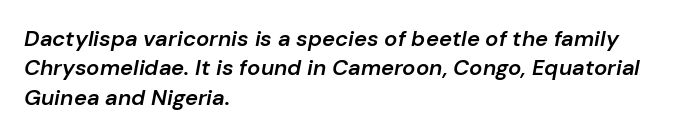
Students, this is semibold: more ink than regular, less than bold. In terms of leading, this rendering sits right in the middle. A classic flush-left, rag-right setting is used for this passage. Tracking value appears to be zero — textbook default spacing.
